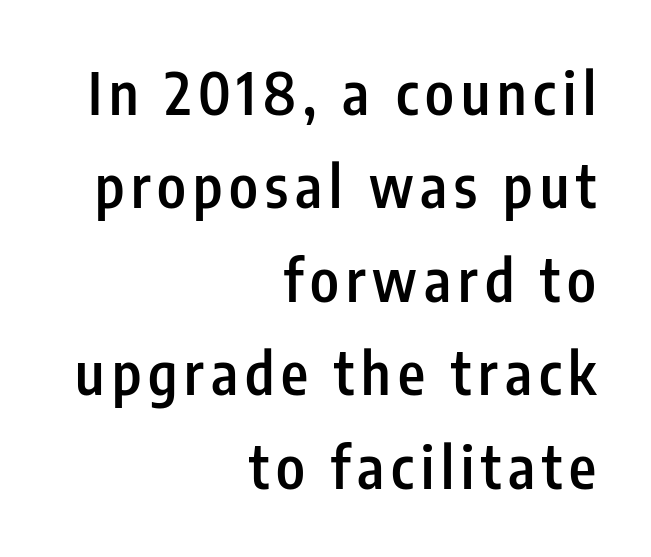
The image shows 58 px semibold, condensed sans-serif type, upright; set right-aligned, normal line spacing (1.61x), not underlined; low stroke contrast and a medium x-height.
